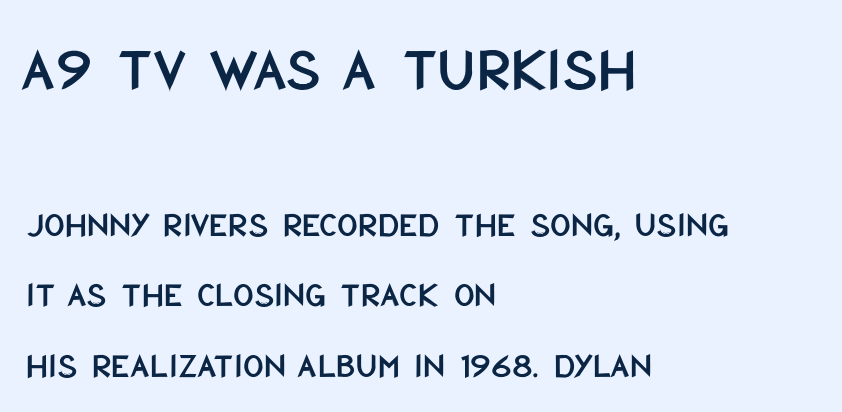
{"serif": "no", "italic": "no", "width": "condensed", "stroke_contrast": "low", "x_height": "large", "monospaced": "no", "underline": "no", "align": "left", "line_spacing": "loose", "line_spacing_ratio": 1.96, "letter_spacing": "normal", "letter_spacing_em": 0.0, "larger_block": "first", "size_ratio": 1.75, "glyph_px": 63}
